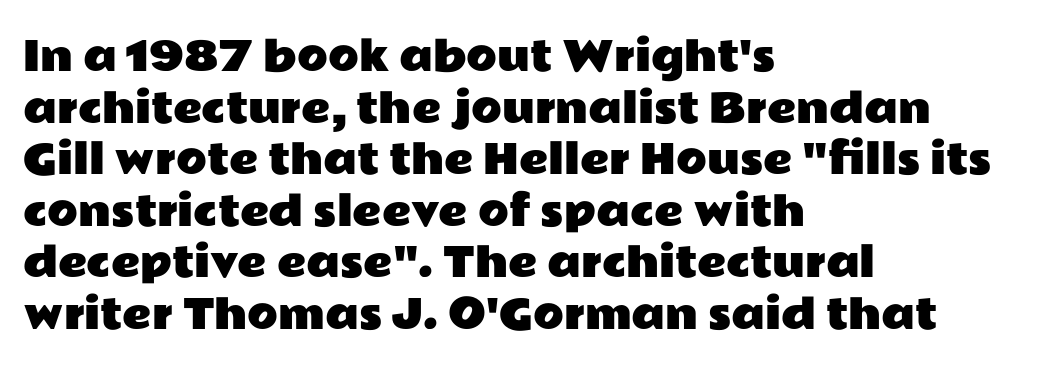
The image shows 40 px wide sans-serif type, upright; set left-aligned, normal line spacing (1.29x), normal letter spacing, not underlined; low stroke contrast and a medium x-height.
